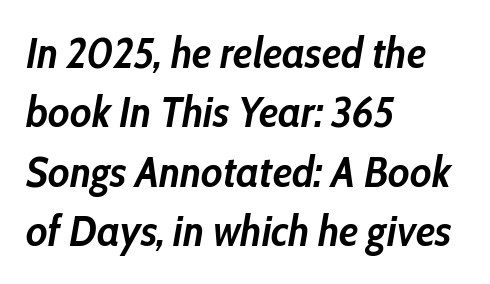
Students, this is bold: see how much ink each stroke carries. The horizontal fit of the characters is conventional and even. Looks like regular typesetting: each glyph gets only the width it needs. Notice how the stems are inclined rather than vertical — that's the hallmark of italics.
